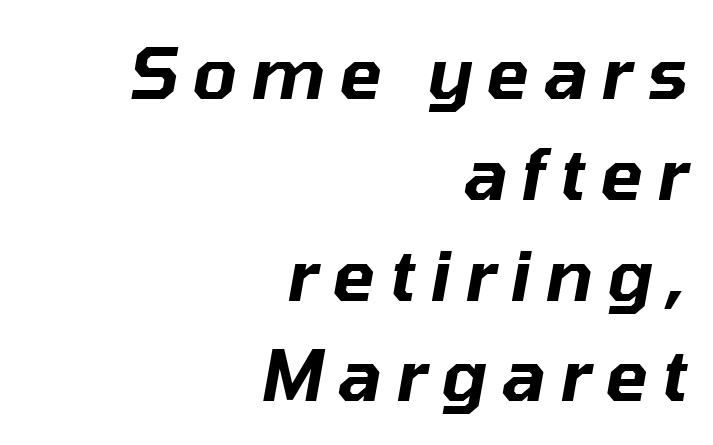
The image shows 71 px text type, italic (leaning right); set right-aligned, normal line spacing (1.42x), unusually wide letter spacing (+0.2 em), not underlined; low stroke contrast and a medium x-height.
